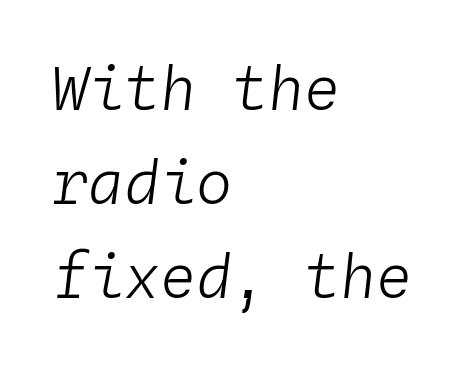
Fixed-width glyphs throughout — classic coding-font behaviour. The block of text has a typical density, with ordinary space between rows. Letters rest on an invisible, unmarked baseline. The passage shown is not bold in any degree.
